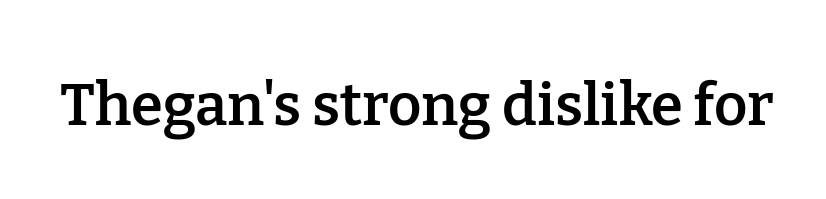
{"serif": "yes", "italic": "no", "bold": "semi", "weight": "semibold", "width": "normal", "stroke_contrast": "low", "x_height": "medium", "monospaced": "no", "underline": "no", "letter_spacing": "normal", "letter_spacing_em": 0.0, "glyph_px": 58}
